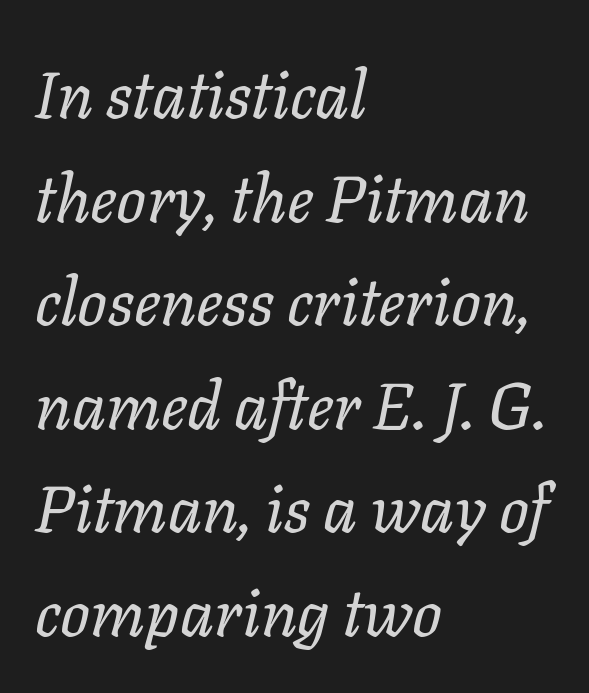
Line beginnings align vertically; line endings do not. Compared with ordinary roman type, these characters are visibly tilted. Letters rest on an invisible, unmarked baseline. Regarding leading, the lines here are spaced in the standard way.
